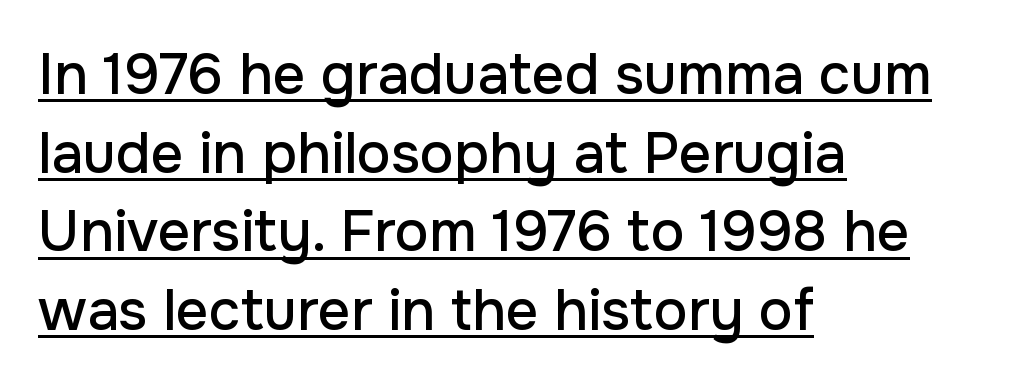
{"serif": "no", "italic": "no", "width": "normal", "stroke_contrast": "low", "x_height": "medium", "monospaced": "no", "underline": "yes", "align": "left", "line_spacing": "normal", "line_spacing_ratio": 1.38, "letter_spacing": "normal", "letter_spacing_em": 0.0, "glyph_px": 57}
